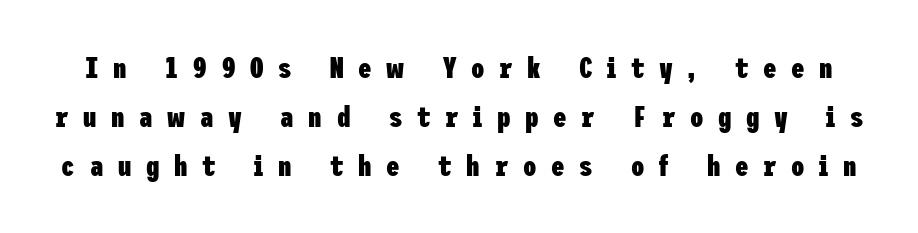
Q: Is the text bold? A: Yes.
Q: Is the text italic (slanted)? A: No, it is upright.
Q: Is the typeface a serif or a sans-serif typeface? A: Sans-serif.
Q: Is the text underlined? A: No.
Q: Is the spacing between letters normal or unusually wide? A: Unusually wide.
Q: Is the spacing between lines tight, normal or loose? A: Normal.
Q: Width (condensed, normal, or wide)? A: Condensed.
Q: Stroke contrast? A: Low.
Q: x-height? A: Medium.
